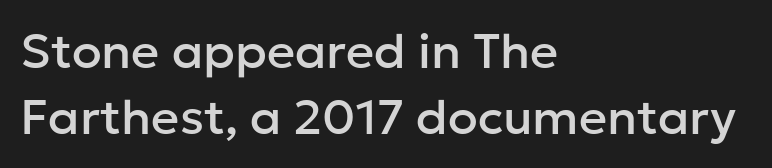
{"serif": "no", "italic": "no", "width": "normal", "stroke_contrast": "low", "x_height": "medium", "monospaced": "no", "underline": "no", "align": "left", "line_spacing": "normal", "line_spacing_ratio": 1.34, "letter_spacing": "normal", "letter_spacing_em": 0.0, "glyph_px": 49}
